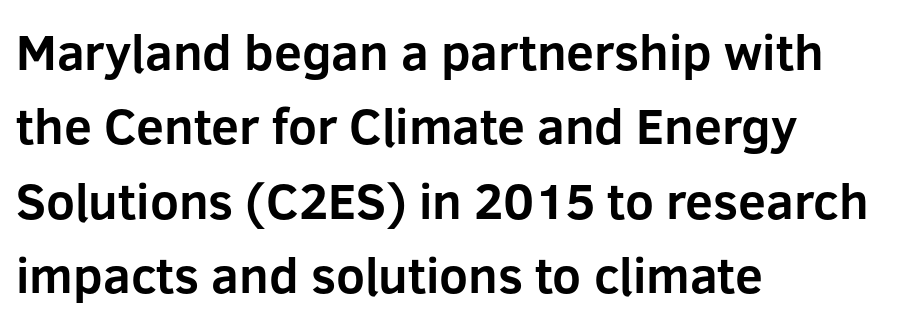
The image shows 50 px bold sans-serif type, upright; set left-aligned, normal line spacing (1.49x), normal letter spacing, not underlined; low stroke contrast and a medium x-height.
